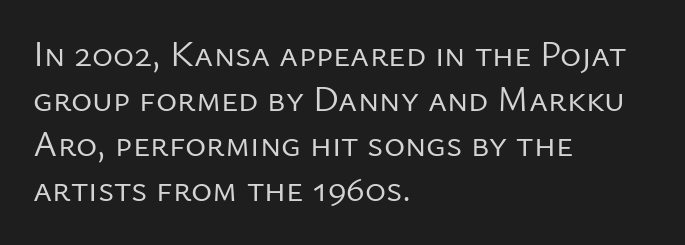
Q: Is the text bold? A: No.
Q: Is the text italic (slanted)? A: No, it is upright.
Q: Is the typeface a serif or a sans-serif typeface? A: Sans-serif.
Q: Is the text underlined? A: No.
Q: How is the paragraph aligned? A: Left-aligned.
Q: Is the spacing between letters normal or unusually wide? A: Normal.
Q: Is the spacing between lines tight, normal or loose? A: Normal.
Q: Width (condensed, normal, or wide)? A: Normal.
Q: Stroke contrast? A: Low.
Q: x-height? A: Medium.
Q: Monospaced? A: No.
